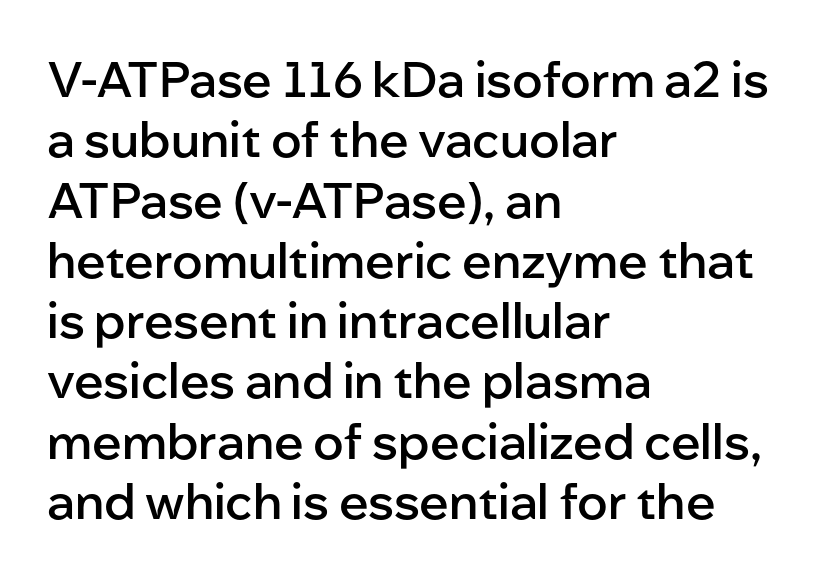
{"serif": "no", "italic": "no", "bold": "semi", "weight": "semibold", "width": "normal", "stroke_contrast": "low", "x_height": "medium", "monospaced": "no", "underline": "no", "align": "left", "line_spacing_ratio": 1.23, "letter_spacing": "normal", "letter_spacing_em": 0.0, "glyph_px": 49}
